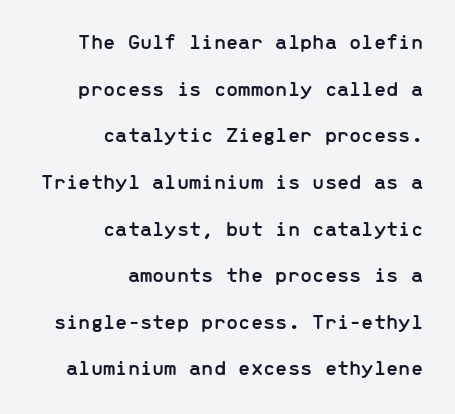
{"italic": "no", "underline": "no", "align": "right", "line_spacing": "loose", "line_spacing_ratio": 2.12, "letter_spacing": "normal", "letter_spacing_em": 0.0, "glyph_px": 22}
